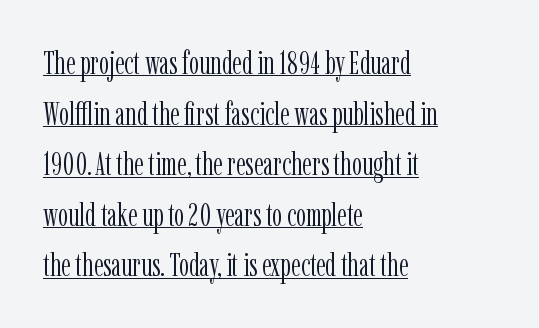
The image shows 32 px light, condensed serif type, upright; set left-aligned, normal line spacing (1.58x), normal letter spacing, underlined; low stroke contrast and a medium x-height.
